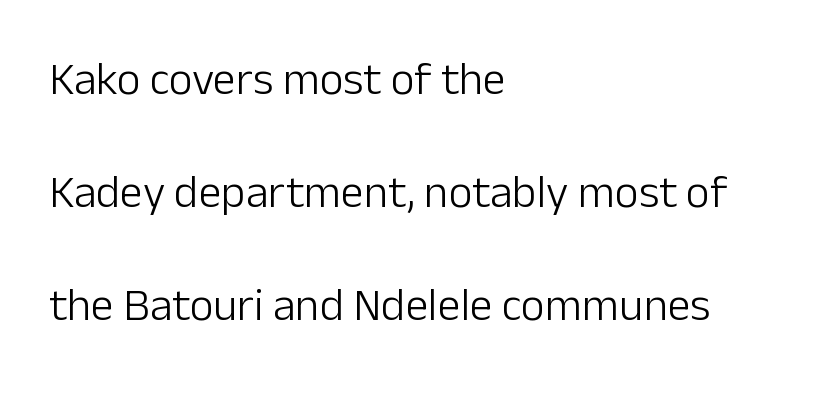
The image shows 46 px light sans-serif type, upright; set left-aligned, loose line spacing (2.46x), normal letter spacing, not underlined; low stroke contrast and a medium x-height.
